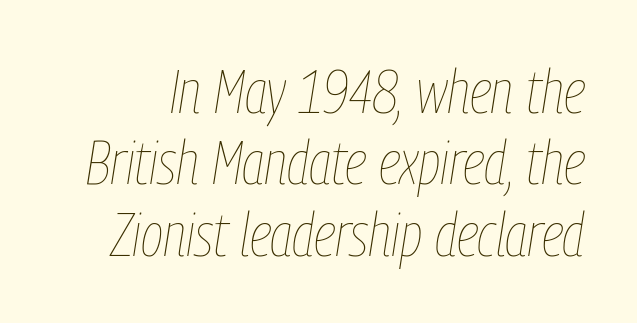
{"italic": "yes", "lean": "right", "slant_degrees": 9, "bold": "no", "weight": "thin", "width": "condensed", "stroke_contrast": "low", "x_height": "medium", "monospaced": "no", "underline": "no", "line_spacing_ratio": 1.17, "letter_spacing": "normal", "letter_spacing_em": 0.0, "glyph_px": 61}
